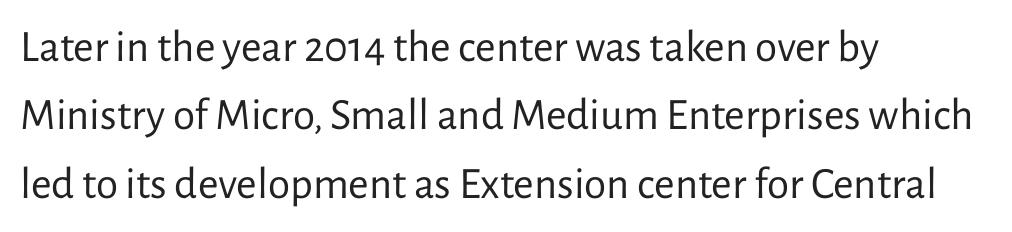
{"serif": "no", "italic": "no", "bold": "no", "weight": "regular", "width": "normal", "stroke_contrast": "low", "x_height": "medium", "monospaced": "no", "underline": "no", "align": "left", "line_spacing": "normal", "line_spacing_ratio": 1.52, "letter_spacing": "normal", "letter_spacing_em": 0.0, "glyph_px": 45}
